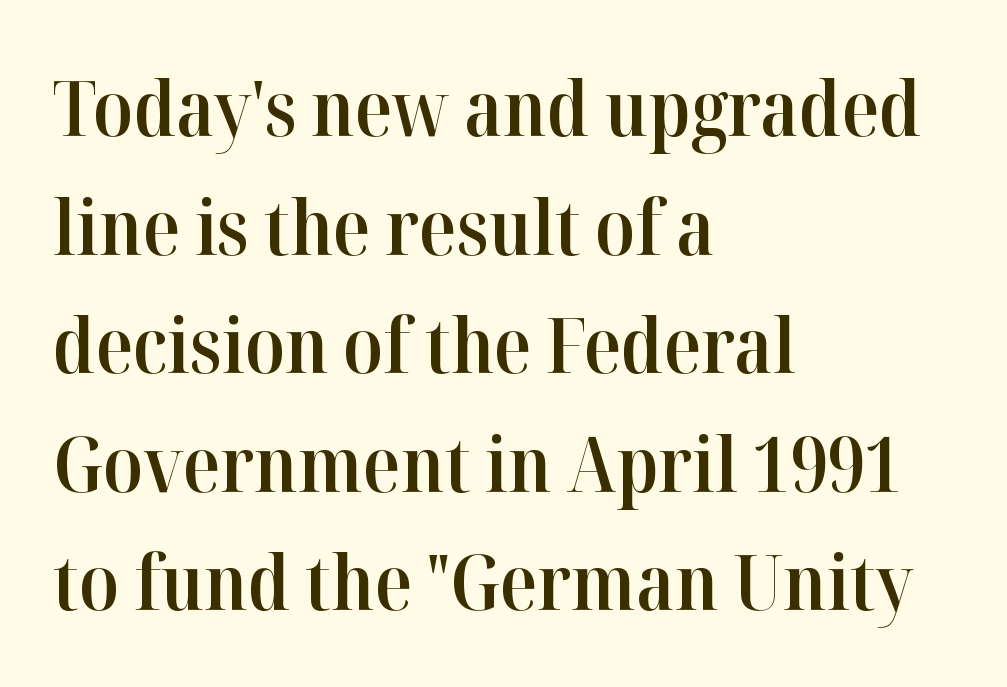
Decoration check: the copy has no underline. Nobody touched the tracking dial on this one. What weight is shown? A semibold, between regular and bold. A typesetter would call this proportional, since set widths differ per character. The setting favours the left margin, as ordinary paragraphs usually do. The font's upright variant was chosen for this text.
